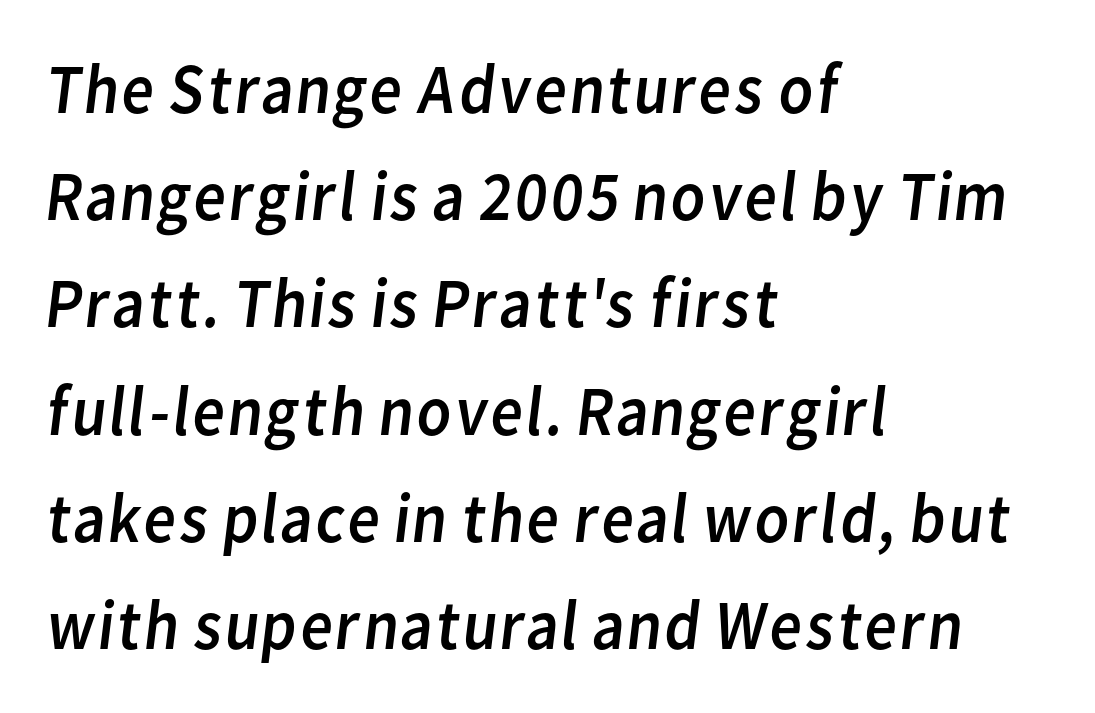
Regarding serifs, this sample does without them. Just letters on the line, the space beneath them empty. The text block is weighted toward the left margin, trailing off unevenly rightward. The letters advance in unequal steps, a hallmark of proportional type. Regarding leading, the lines here are spaced in the standard way.
